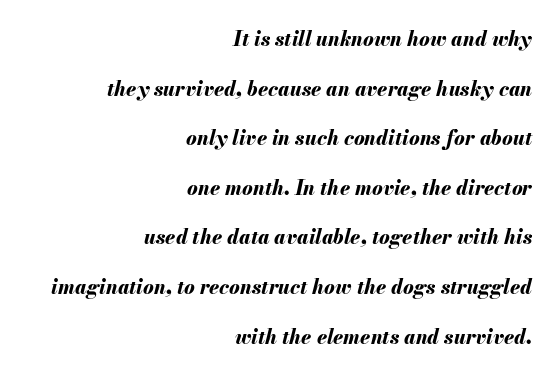
Q: Is the text bold? A: Yes.
Q: Is the text italic (slanted)? A: Yes, it leans right by about 13 degrees.
Q: Is the text underlined? A: No.
Q: How is the paragraph aligned? A: Right-aligned.
Q: Is the spacing between letters normal or unusually wide? A: Normal.
Q: Is the spacing between lines tight, normal or loose? A: Loose.
